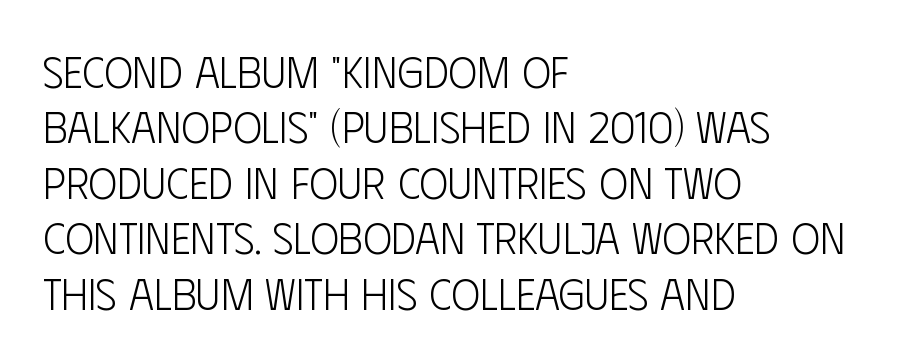
Q: Is the text bold? A: No.
Q: Is the text italic (slanted)? A: No, it is upright.
Q: Is the typeface a serif or a sans-serif typeface? A: Sans-serif.
Q: Is the text underlined? A: No.
Q: How is the paragraph aligned? A: Left-aligned.
Q: Is the spacing between letters normal or unusually wide? A: Normal.
Q: Is the spacing between lines tight, normal or loose? A: Normal.
Q: Width (condensed, normal, or wide)? A: Condensed.
Q: Stroke contrast? A: Low.
Q: x-height? A: Large.
Q: Monospaced? A: No.
